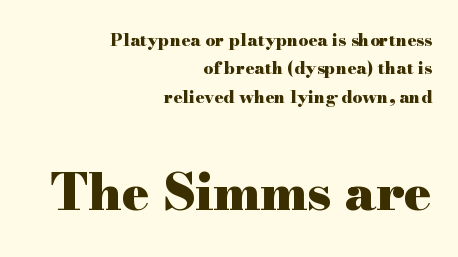
Q: Is the text bold? A: Yes.
Q: Is the text italic (slanted)? A: No, it is upright.
Q: Is the typeface a serif or a sans-serif typeface? A: Serif.
Q: Is the text underlined? A: No.
Q: How is the paragraph aligned? A: Right-aligned.
Q: Is the spacing between letters normal or unusually wide? A: Normal.
Q: Is the spacing between lines tight, normal or loose? A: Normal.
Q: Which block of text is set in a larger size, the first (top) or the second (bottom)? A: The second (bottom) one.
Q: Width (condensed, normal, or wide)? A: Wide.
Q: Stroke contrast? A: High.
Q: x-height? A: Small.
Q: Monospaced? A: No.
